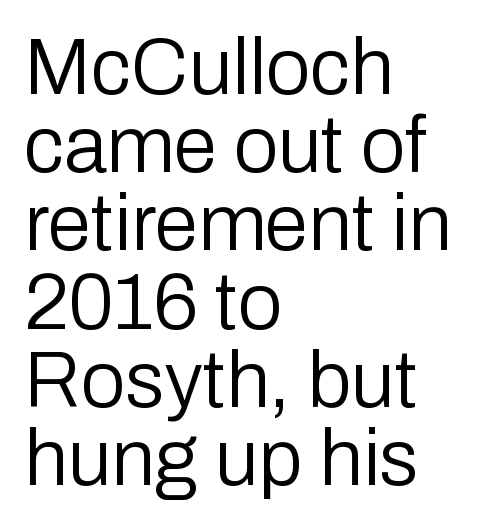
Observe the ordinary spacing: letters are neighbours, not strangers. You can tell from the bare stems that sans-serif type was used. The zone under the glyphs is completely vacant. Looks like regular typesetting: each glyph gets only the width it needs. These lines stack with their left ends in a neat column.
